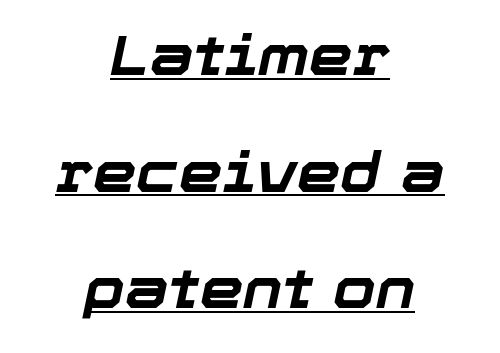
How are the letters spaced? Ordinarily, with no added tracking. A continuous stroke trails under the words, as in a hyperlink. The rendering positions every line midway between the sides. Line spacing here is loose. Quick note: italic. Varying glyph widths throughout — classic text-font behaviour.
